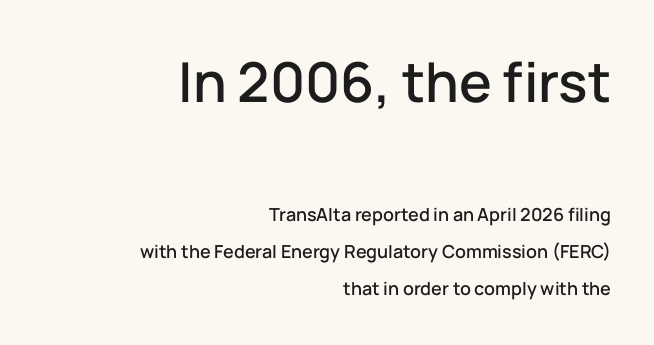
{"serif": "no", "italic": "no", "width": "normal", "stroke_contrast": "low", "x_height": "medium", "monospaced": "no", "underline": "no", "align": "right", "line_spacing": "loose", "line_spacing_ratio": 2.07, "letter_spacing": "normal", "letter_spacing_em": 0.0, "larger_block": "first", "size_ratio": 3.06, "glyph_px": 55}
